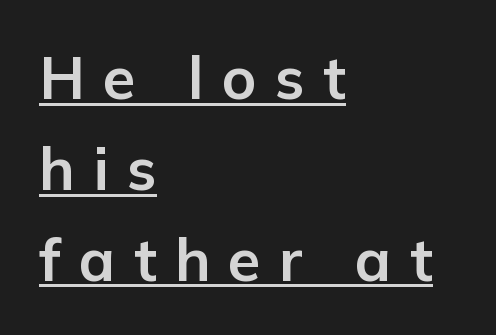
{"serif": "no", "italic": "no", "bold": "yes", "weight": "bold", "width": "normal", "stroke_contrast": "low", "x_height": "medium", "monospaced": "no", "underline": "yes", "align": "left", "line_spacing": "normal", "line_spacing_ratio": 1.54, "letter_spacing": "wide", "letter_spacing_em": 0.31, "glyph_px": 59}
